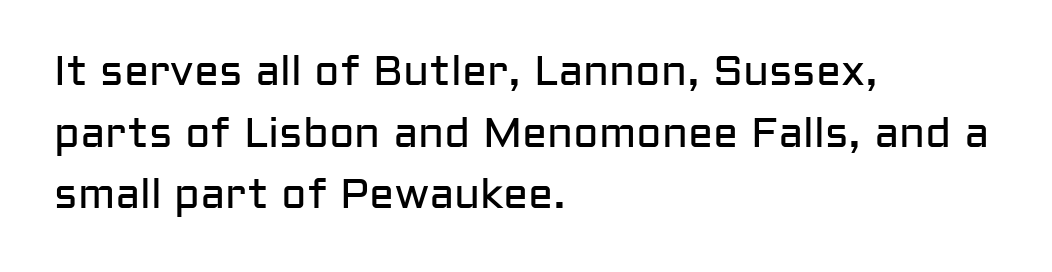
Are there feet on the stems? There aren't — it's a sans. Casual observation: everything's shoved over to the left. A normal amount of white space separates one row of letters from the next. Default kerning and tracking; the words read as compact shapes. A typesetter would mark this as roman, not italic.
